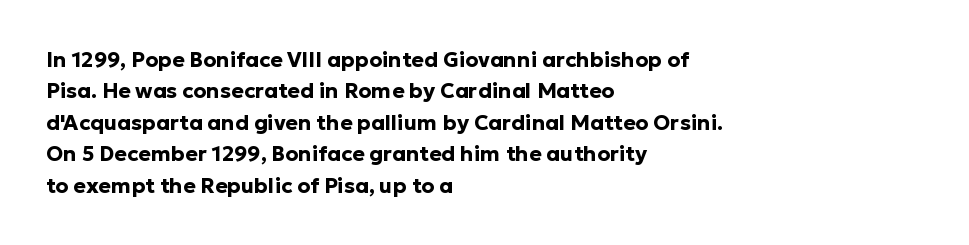
{"italic": "no", "bold": "yes", "underline": "no", "align": "left", "line_spacing": "normal", "line_spacing_ratio": 1.5, "letter_spacing": "normal", "letter_spacing_em": 0.0, "glyph_px": 21}
